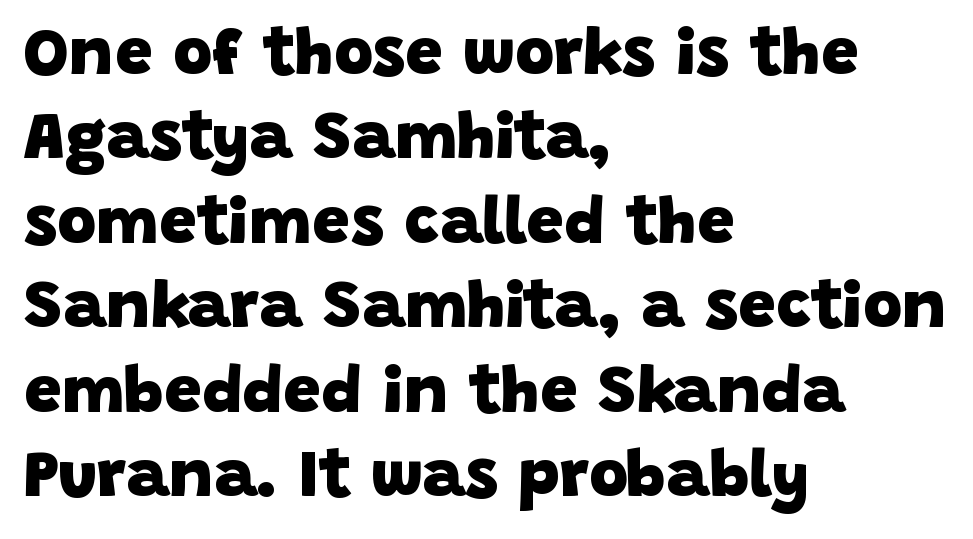
The image shows 67 px heavy sans-serif type; set left-aligned, normal line spacing (1.26x), normal letter spacing, not underlined; low stroke contrast and a large x-height.
